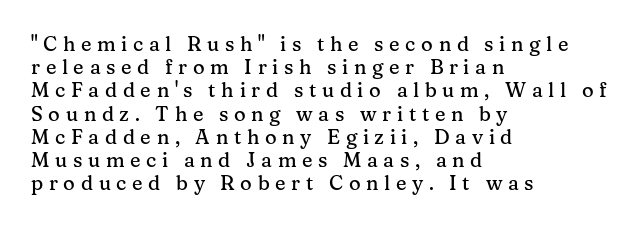
Check the space under the baseline: it is left empty. The font's upright variant was chosen for this text. All the whitespace from short lines collects on the right. Tracking value appears strongly positive — letters spread wide.
